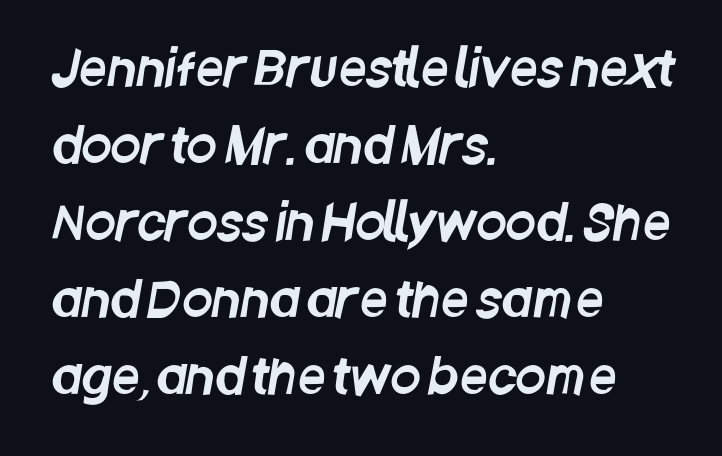
Observe the ordinary spacing: letters are neighbours, not strangers. This rendering features lettering with no underline. What's the leading like? Ordinary, nothing unusual. Each letter's strokes conclude bluntly, with no projecting serifs. Horizontally, the lines are justified to the leading edge only.
